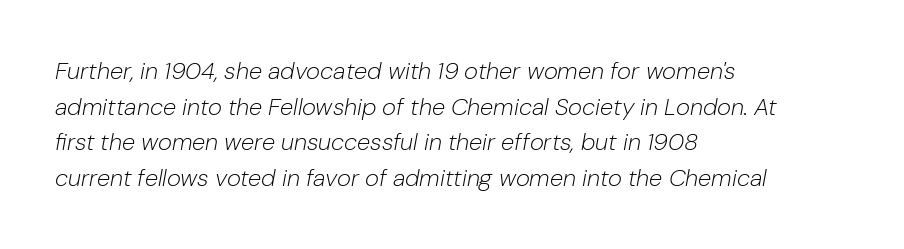
The image shows 24 px text type, italic (leaning right); set left-aligned, normal line spacing (1.48x), normal letter spacing, not underlined.
